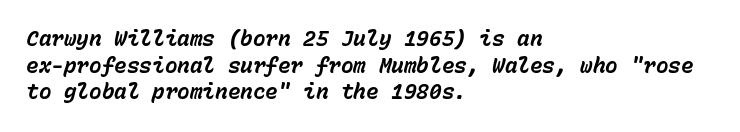
Q: Is the text bold? A: Yes.
Q: Is the text italic (slanted)? A: Yes, it leans right by about 15 degrees.
Q: Is the text underlined? A: No.
Q: How is the paragraph aligned? A: Left-aligned.
Q: Is the spacing between letters normal or unusually wide? A: Normal.
Q: Is the spacing between lines tight, normal or loose? A: Normal.
